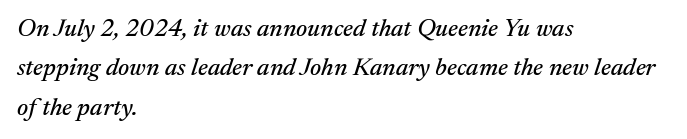
Q: Is the text italic (slanted)? A: Yes, it leans right by about 17 degrees.
Q: Is the text underlined? A: No.
Q: How is the paragraph aligned? A: Left-aligned.
Q: Is the spacing between letters normal or unusually wide? A: Normal.
Q: Is the spacing between lines tight, normal or loose? A: Normal.
